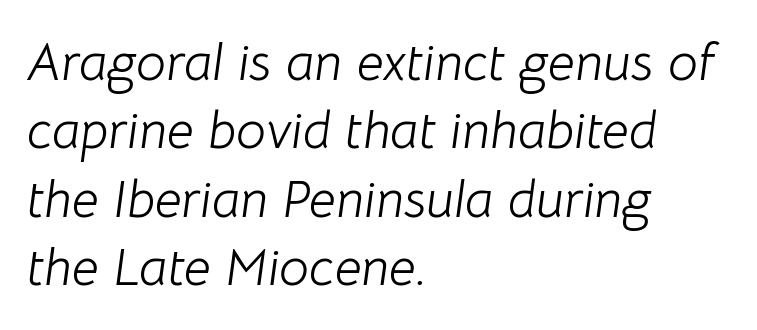
{"italic": "yes", "lean": "right", "slant_degrees": 8, "bold": "no", "weight": "light", "width": "normal", "stroke_contrast": "low", "x_height": "medium", "monospaced": "no", "underline": "no", "align": "left", "line_spacing": "normal", "line_spacing_ratio": 1.29, "letter_spacing": "normal", "letter_spacing_em": 0.0, "glyph_px": 53}
